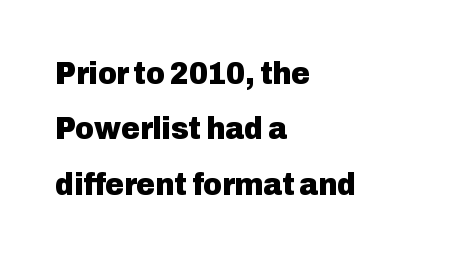
{"serif": "no", "italic": "no", "bold": "yes", "weight": "heavy", "width": "normal", "stroke_contrast": "low", "x_height": "medium", "monospaced": "no", "underline": "no", "align": "left", "line_spacing_ratio": 1.73, "letter_spacing": "normal", "letter_spacing_em": 0.0, "glyph_px": 32}
